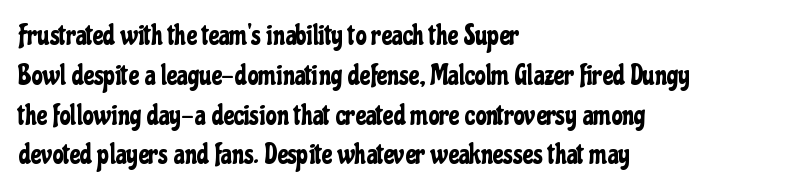
The characters display no serif detailing; their extremities are plain. Evenly set lines give the paragraph a standard silhouette. This sample uses plain, unmodified letter spacing. Check the space under the baseline: it is left empty.
